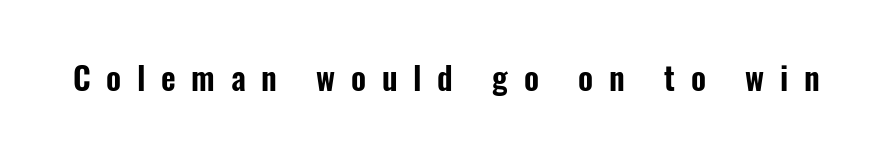
Q: Is the text italic (slanted)? A: No, it is upright.
Q: Is the typeface a serif or a sans-serif typeface? A: Sans-serif.
Q: Is the text underlined? A: No.
Q: Is the spacing between letters normal or unusually wide? A: Unusually wide.
Q: Width (condensed, normal, or wide)? A: Condensed.
Q: Stroke contrast? A: Low.
Q: x-height? A: Medium.
Q: Monospaced? A: No.
